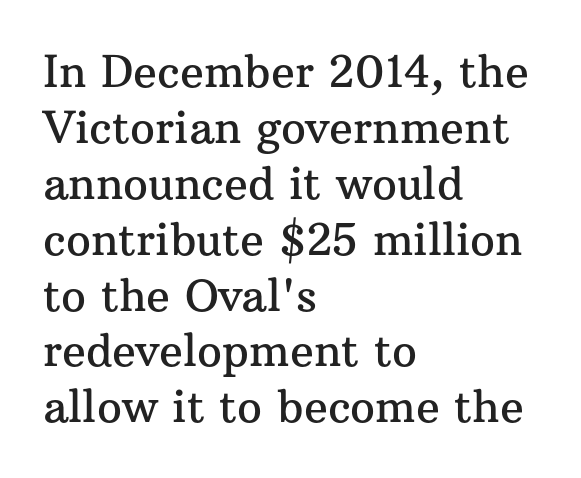
In terms of posture, this sample is upright. The paragraph has a hard left edge and a soft right edge. Descenders hang freely into open space. Honestly, the row spacing looks completely unremarkable. Is this a fixed-width face? No — the glyphs have proportional, varying widths. Letterform terminals end in serifs throughout the passage.
